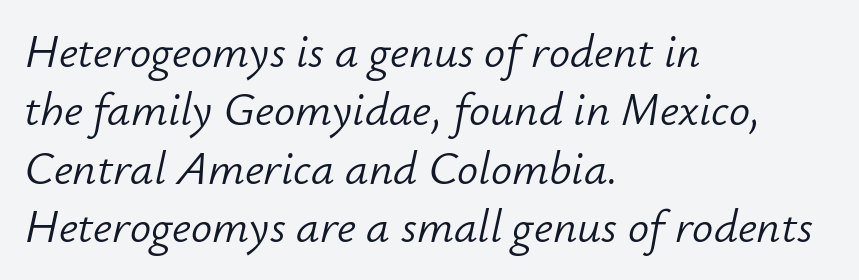
The image shows 47 px light type, italic (leaning right); set left-aligned, line spacing 1.24x, normal letter spacing, not underlined; low stroke contrast and a small x-height.
